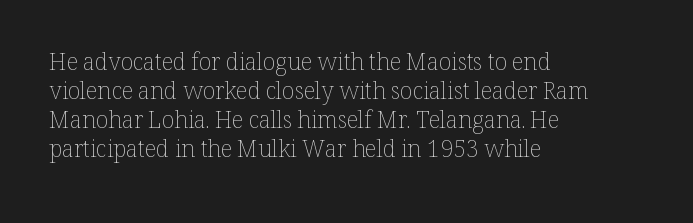
A typesetter would call this zero additional tracking. If you drew a line through each stem, it would be perfectly vertical. This block has exactly the height ordinary leading produces. Teacher's note: observe the even left margin — that is flush-left alignment. The area under the type is left untouched. This is not heavy type; no bold has been used.
